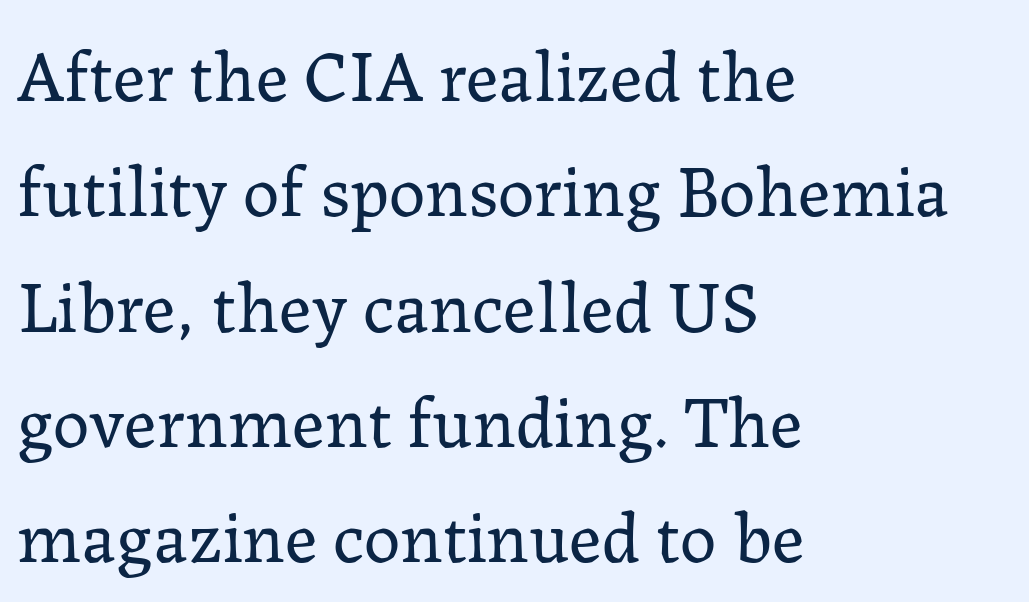
The image shows 73 px regular-weight serif type, upright; set left-aligned, normal line spacing (1.58x), normal letter spacing, not underlined; low stroke contrast and a medium x-height.
